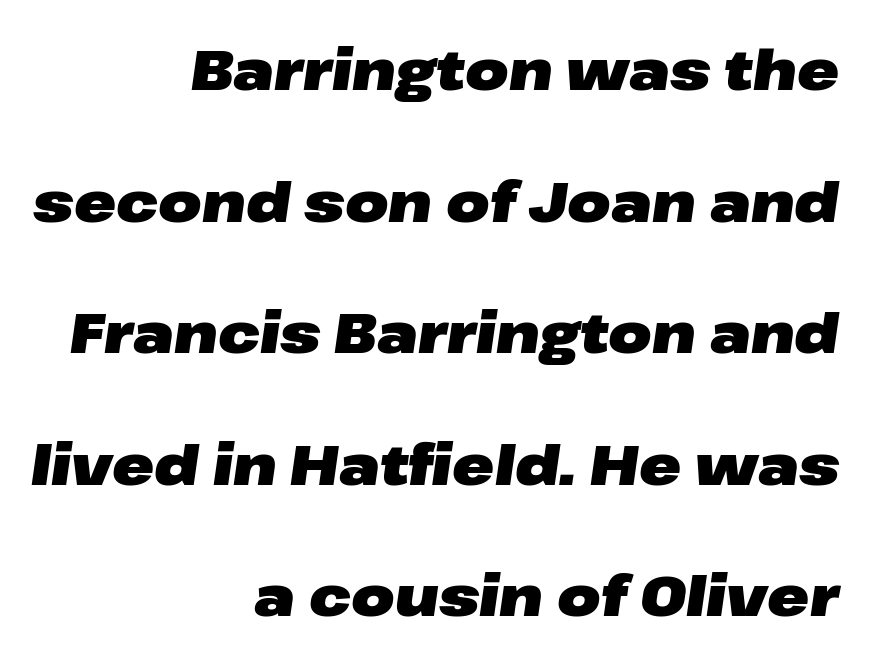
{"italic": "yes", "lean": "right", "slant_degrees": 8, "bold": "yes", "weight": "heavy", "width": "wide", "stroke_contrast": "low", "x_height": "medium", "monospaced": "no", "underline": "no", "align": "right", "line_spacing": "loose", "line_spacing_ratio": 2.35, "letter_spacing": "normal", "letter_spacing_em": 0.0, "glyph_px": 56}
